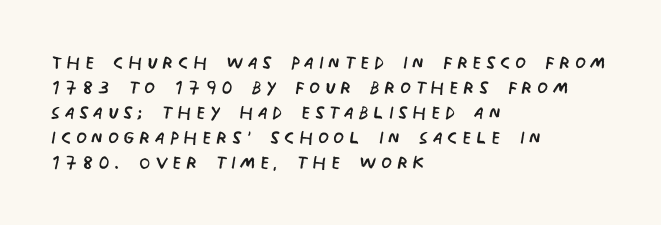
Q: Is the text bold? A: No.
Q: Is the text underlined? A: No.
Q: How is the paragraph aligned? A: Left-aligned.
Q: Is the spacing between lines tight, normal or loose? A: Tight.
